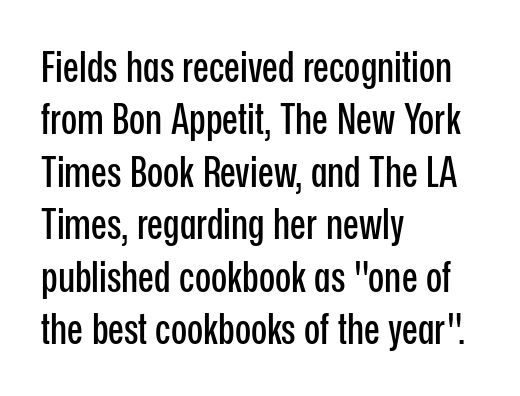
The image shows 42 px condensed sans-serif type, upright; set left-aligned, normal line spacing (1.25x), normal letter spacing, not underlined; low stroke contrast and a medium x-height.
